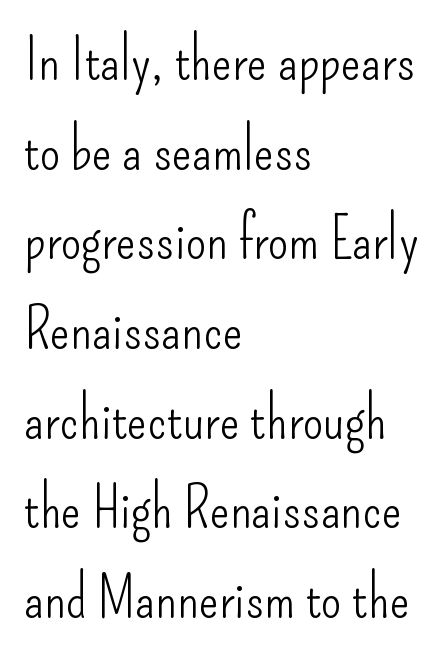
The image shows 59 px light, condensed sans-serif type, upright; set left-aligned, normal line spacing (1.52x), normal letter spacing, not underlined; low stroke contrast and a small x-height.
